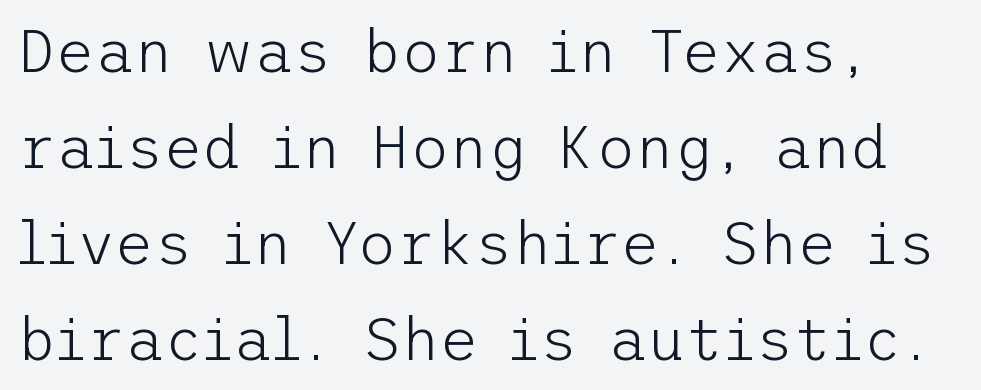
Style check: upright. The passage shown has conventional tracking throughout. Check under the words: just untouched page. These lines are composed in type without serifs. Evenly set lines give the paragraph a standard silhouette. All the whitespace from short lines collects on the right.
